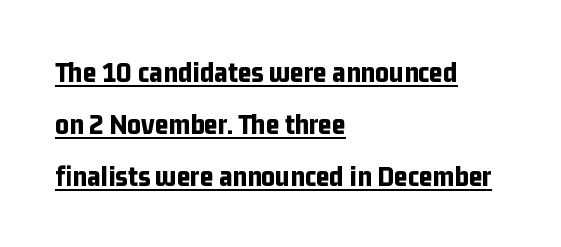
{"serif": "no", "italic": "no", "bold": "yes", "weight": "bold", "width": "condensed", "stroke_contrast": "low", "x_height": "medium", "monospaced": "no", "underline": "yes", "align": "left", "line_spacing_ratio": 1.73, "letter_spacing": "normal", "letter_spacing_em": 0.0, "glyph_px": 30}
